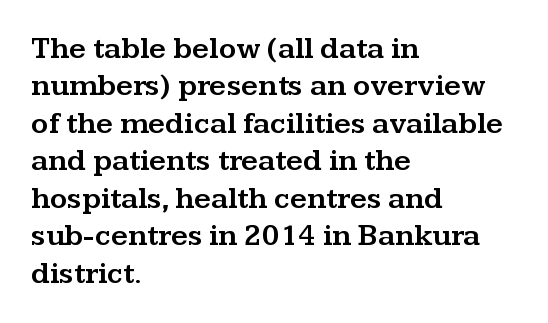
The string is rendered with underlining switched off. A typesetter would call this proportional, since set widths differ per character. Horizontal bands of white between lines are of average thickness. Is this a sans? No — the strokes have serifs.
